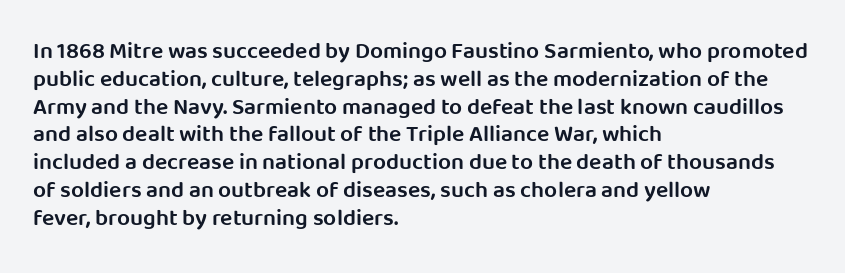
Q: Is the text bold? A: Semi-bold.
Q: Is the text italic (slanted)? A: No, it is upright.
Q: Is the text underlined? A: No.
Q: How is the paragraph aligned? A: Left-aligned.
Q: Is the spacing between letters normal or unusually wide? A: Normal.
